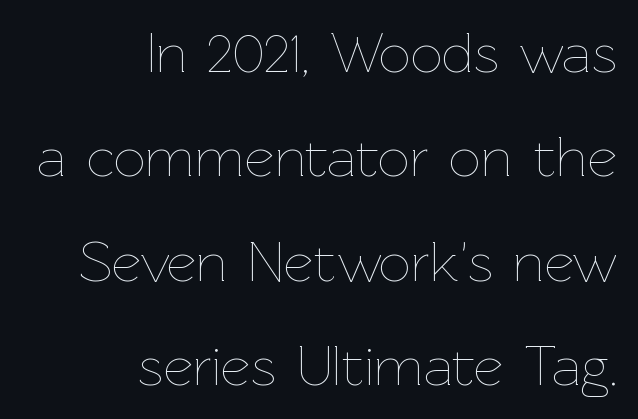
Each letter keeps its own natural width here, so spacing adapts to shape. Every stem runs plumb, perpendicular to the baseline. Characters follow at the spacing the type designer built in. Just letters on the line, the space beneath them empty. The paragraph shown leans on its right margin.
